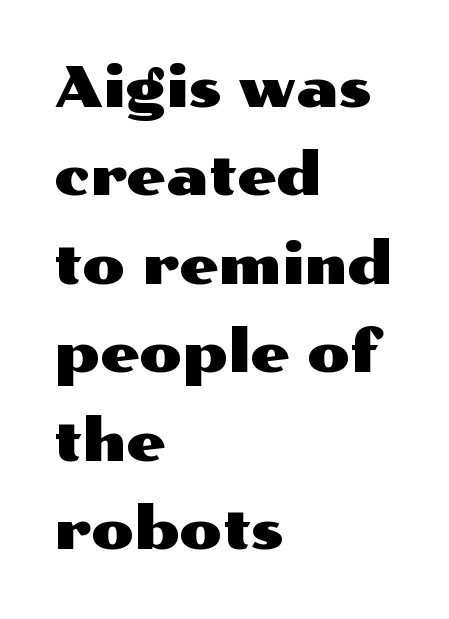
The type is set solid horizontally, with unmodified tracking. The characters display no serif detailing; their extremities are plain. Each row of text sits above clean, open space. Think of a printed novel: that variable character pitch is what you see here.
